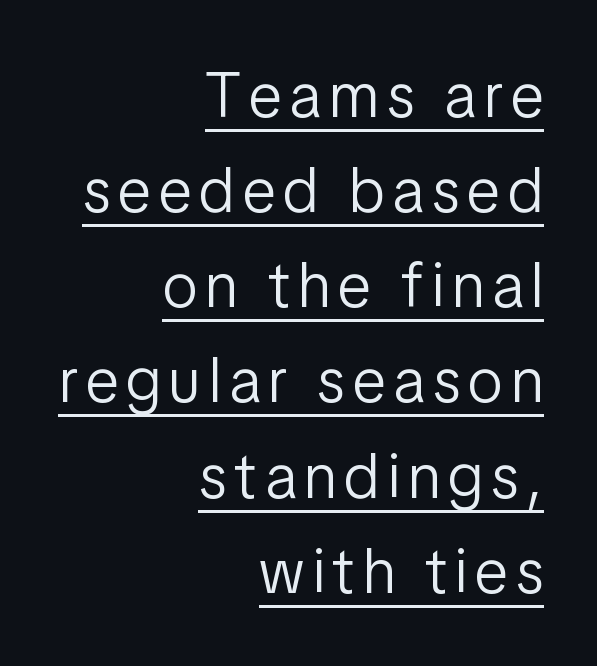
Q: Is the text bold? A: No.
Q: Is the text italic (slanted)? A: No, it is upright.
Q: Is the typeface a serif or a sans-serif typeface? A: Sans-serif.
Q: Is the text underlined? A: Yes.
Q: How is the paragraph aligned? A: Right-aligned.
Q: Is the spacing between lines tight, normal or loose? A: Normal.
Q: Width (condensed, normal, or wide)? A: Condensed.
Q: Stroke contrast? A: Low.
Q: x-height? A: Medium.
Q: Monospaced? A: No.
